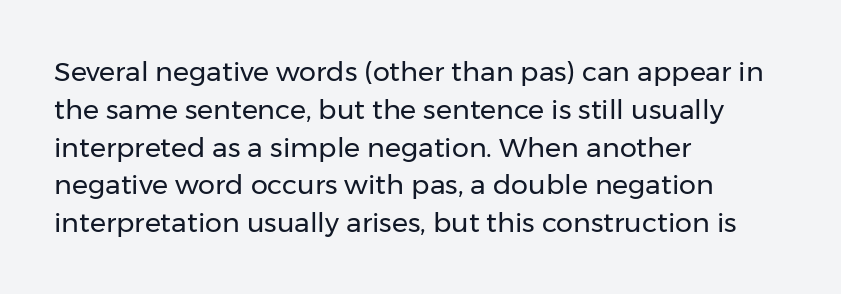
Short note: letters normally spaced. These lines are set flush left with a ragged right edge. The passage shown is not bold in any degree. Rows of type keep a routine distance in the vertical direction. This is the regular roman posture of the typeface.
